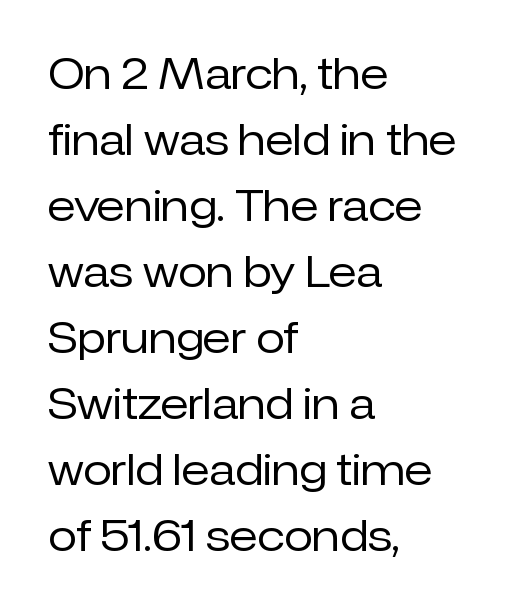
In terms of leading, this rendering sits right in the middle. Which margin do the lines hug? The left one — the right edge is uneven. Inter-character spacing is left at the font's built-in metrics. Vertical strokes here are truly vertical. The zone under the glyphs is completely vacant. Vertical stems look standard width or narrower in stroke.
